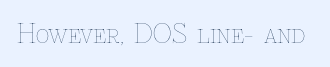
The image shows 26 px text type, upright; set normal letter spacing, not underlined.
